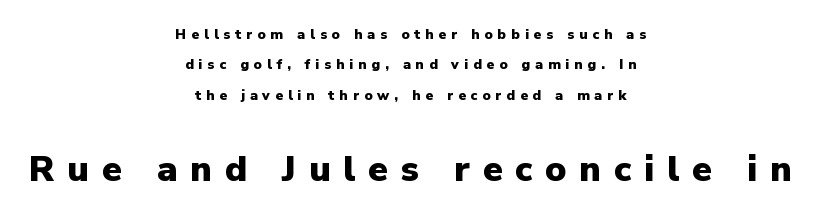
{"serif": "no", "italic": "no", "bold": "yes", "weight": "heavy", "width": "normal", "stroke_contrast": "low", "x_height": "medium", "monospaced": "no", "underline": "no", "align": "center", "line_spacing": "loose", "line_spacing_ratio": 2.17, "letter_spacing": "wide", "letter_spacing_em": 0.35, "larger_block": "second", "size_ratio": 2.57, "glyph_px": 36}
